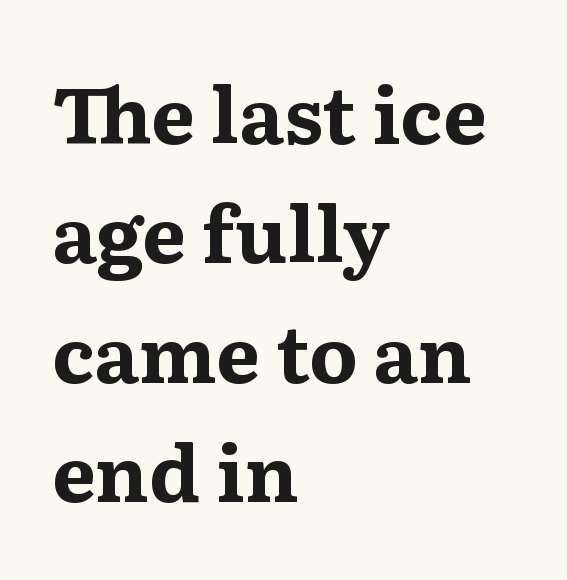
{"serif": "yes", "italic": "no", "bold": "yes", "weight": "bold", "width": "wide", "stroke_contrast": "medium", "x_height": "medium", "monospaced": "no", "underline": "no", "align": "left", "line_spacing": "normal", "line_spacing_ratio": 1.53, "letter_spacing": "normal", "letter_spacing_em": 0.0, "glyph_px": 78}
